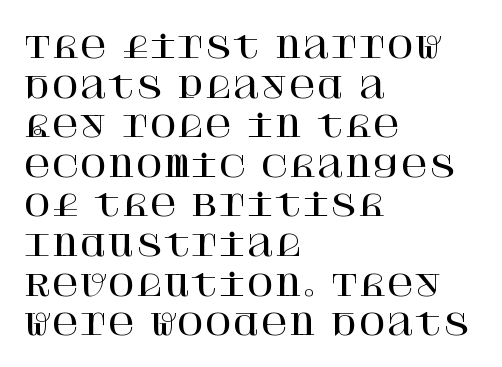
{"serif": "yes", "italic": "no", "width": "normal", "stroke_contrast": "high", "x_height": "large", "underline": "no", "align": "left", "line_spacing": "normal", "line_spacing_ratio": 1.32, "letter_spacing": "normal", "letter_spacing_em": 0.0, "glyph_px": 30}
